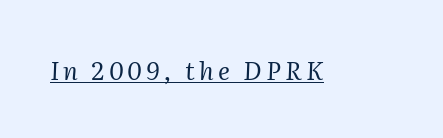
Italic: yes, the glyphs are oblique. The typeface has the unassuming heft of standard copy or less. Underline: present.
